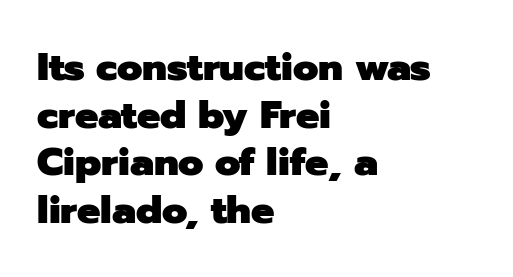
Style check: upright. Tracking value appears to be zero — textbook default spacing. The face used here has the dense, thick strokes of a bold. The gap between lines stays unmarked. The passage shown is typed in a proportional face where columns would drift. Typographically, this falls in the sans-serif category.
